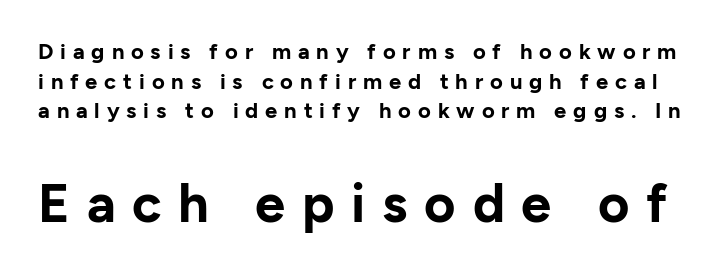
Only glyphs here, with clear space below each row. Emphasis by weight is at full strength: bold. In terms of posture, this sample is upright. Does the leading feel generous? No, just average.
